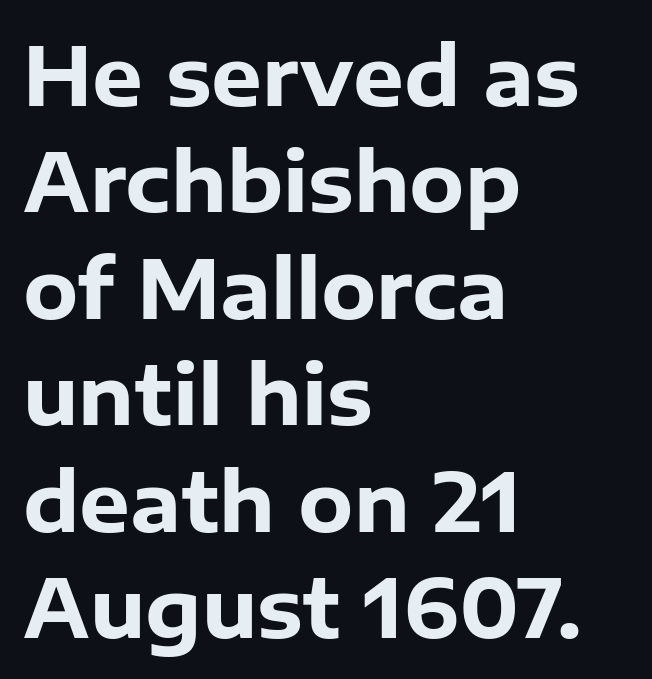
{"serif": "no", "italic": "no", "bold": "yes", "weight": "heavy", "width": "normal", "stroke_contrast": "low", "x_height": "medium", "monospaced": "no", "underline": "no", "align": "left", "line_spacing": "normal", "line_spacing_ratio": 1.33, "letter_spacing": "normal", "letter_spacing_em": 0.0, "glyph_px": 80}
